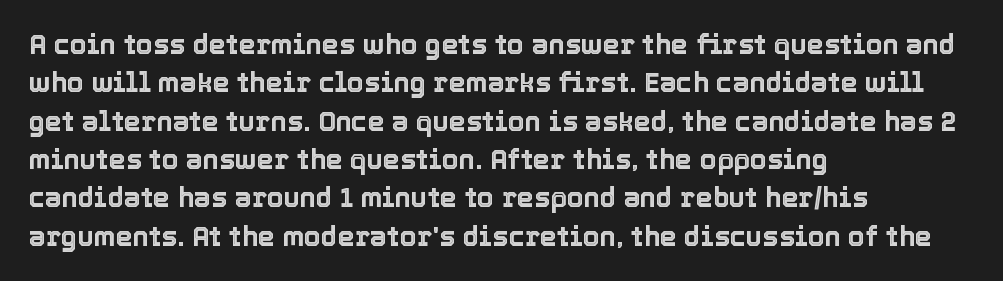
The image shows 27 px text type, upright; set left-aligned, normal line spacing (1.42x), normal letter spacing, not underlined.
